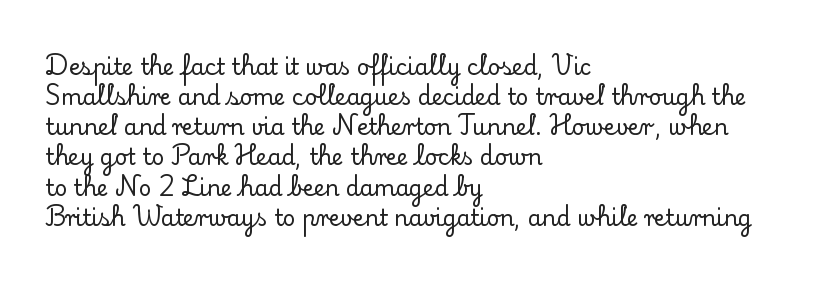
The lettering stays uniformly vertical, giving the passage a roman look. The text block is weighted toward the left margin, trailing off unevenly rightward. A typesetter would call this zero additional tracking. Evenly set lines give the paragraph a standard silhouette.
